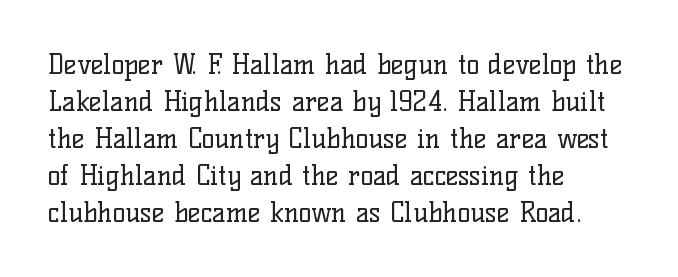
Q: Is the text bold? A: No.
Q: Is the text italic (slanted)? A: No, it is upright.
Q: Is the text underlined? A: No.
Q: How is the paragraph aligned? A: Left-aligned.
Q: Is the spacing between letters normal or unusually wide? A: Normal.
Q: Is the spacing between lines tight, normal or loose? A: Normal.
